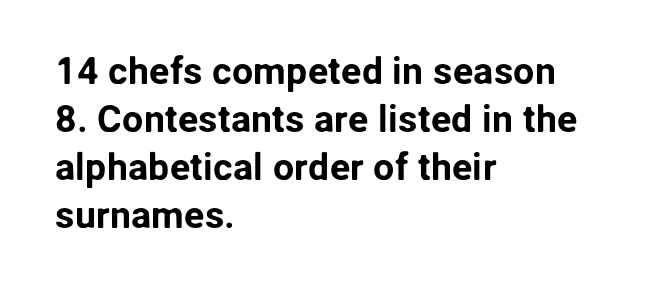
Is the letter spacing exaggerated? No — it looks like the ordinary default. The rendering uses natural spacing where letterforms have individual widths. Posture: upright roman. Summary of vertical rhythm: regular, with standard interline spacing. Notice how the passage keeps a crisp vertical edge on the left only.
